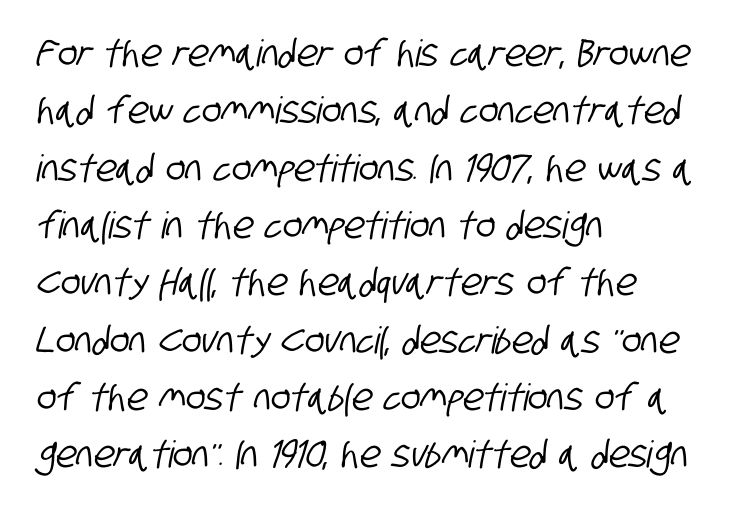
The words here are not underlined. These lines are set flush left with a ragged right edge. Nobody touched the tracking dial on this one. Leading matches the norm, producing a regular column.
